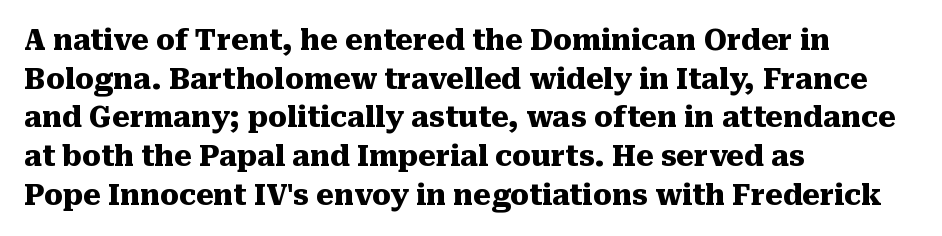
The zone under the glyphs is completely vacant. On the weight axis this lands at bold, roughly 700. Tall strokes in this sample are plumb rather than angled. Does the type have serifs? Yes, each stem ends in a small foot.
